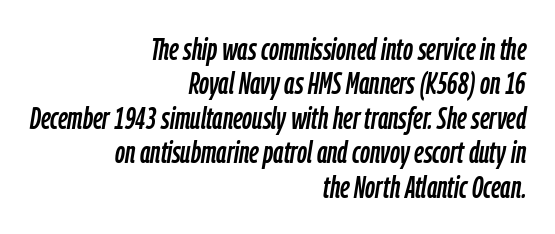
{"italic": "yes", "lean": "right", "slant_degrees": 9, "width": "condensed", "stroke_contrast": "low", "x_height": "medium", "monospaced": "no", "underline": "no", "align": "right", "line_spacing": "tight", "line_spacing_ratio": 1.11, "letter_spacing": "normal", "letter_spacing_em": 0.0, "glyph_px": 31}
